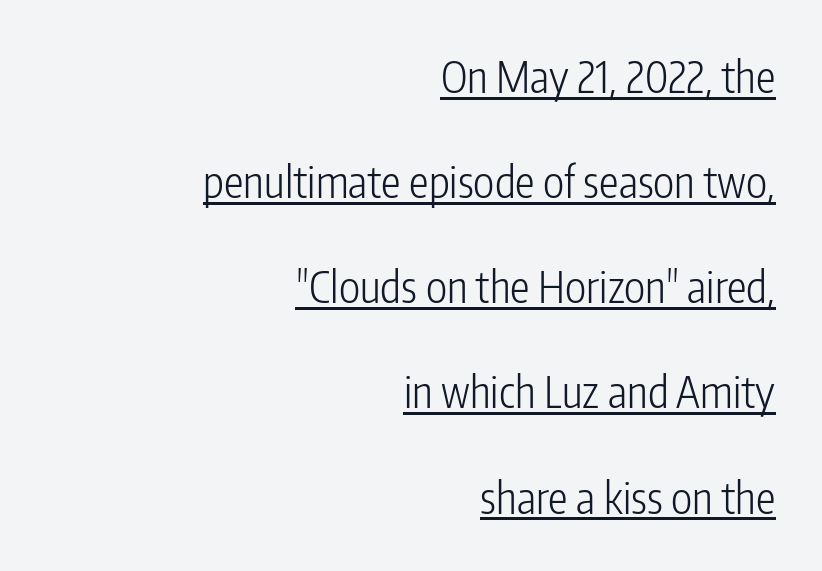
{"serif": "no", "italic": "no", "bold": "no", "weight": "light", "width": "condensed", "stroke_contrast": "low", "x_height": "medium", "monospaced": "no", "underline": "yes", "align": "right", "line_spacing": "loose", "line_spacing_ratio": 2.39, "letter_spacing": "normal", "letter_spacing_em": 0.0, "glyph_px": 44}
